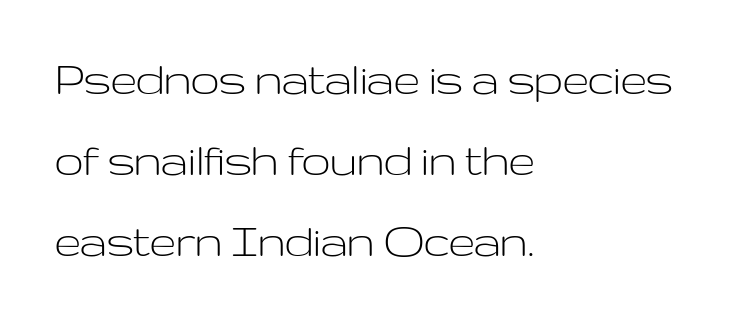
The image shows 51 px light, wide sans-serif type, upright; set left-aligned, normal line spacing (1.59x), normal letter spacing, not underlined; low stroke contrast and a medium x-height.
